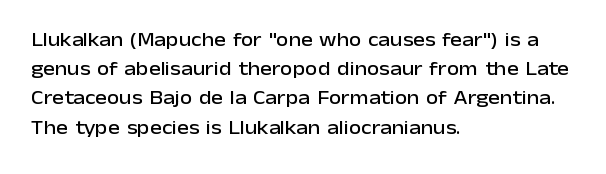
{"italic": "no", "underline": "no", "align": "left", "line_spacing": "normal", "line_spacing_ratio": 1.46, "letter_spacing": "normal", "letter_spacing_em": 0.0, "glyph_px": 20}
